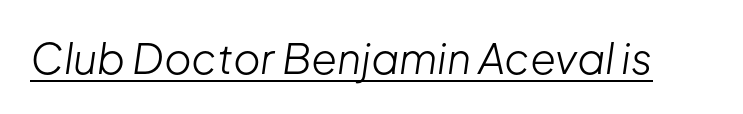
{"italic": "yes", "lean": "right", "slant_degrees": 8, "bold": "no", "weight": "light", "width": "normal", "stroke_contrast": "low", "x_height": "medium", "monospaced": "no", "underline": "yes", "letter_spacing": "normal", "letter_spacing_em": 0.0, "glyph_px": 42}
